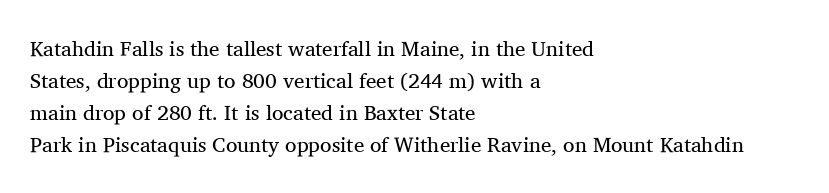
{"italic": "no", "bold": "no", "underline": "no", "align": "left", "line_spacing": "normal", "line_spacing_ratio": 1.53, "letter_spacing": "normal", "letter_spacing_em": 0.0, "glyph_px": 21}
